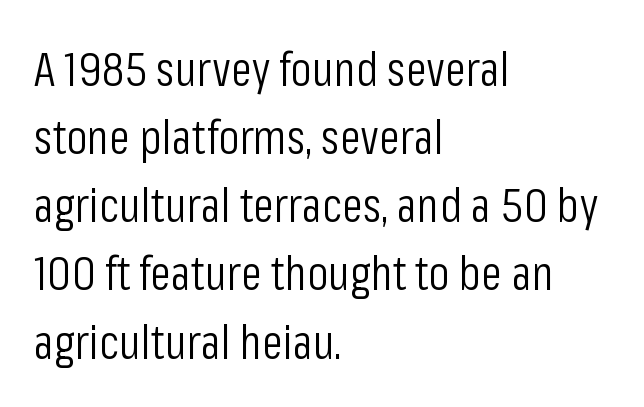
The foot of each line stays bare and open. What stands out about the letter spacing? Nothing — it is the standard amount. What kind of face is this? One without serifs — a sans. The typography opts for an upright posture over an oblique one.
